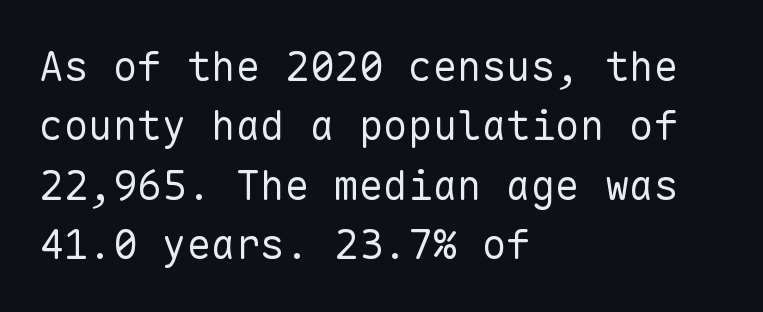
{"serif": "no", "italic": "no", "bold": "no", "weight": "regular", "width": "normal", "stroke_contrast": "low", "x_height": "medium", "monospaced": "yes", "underline": "no", "align": "left", "line_spacing": "normal", "line_spacing_ratio": 1.45, "letter_spacing": "normal", "letter_spacing_em": 0.0, "glyph_px": 41}
